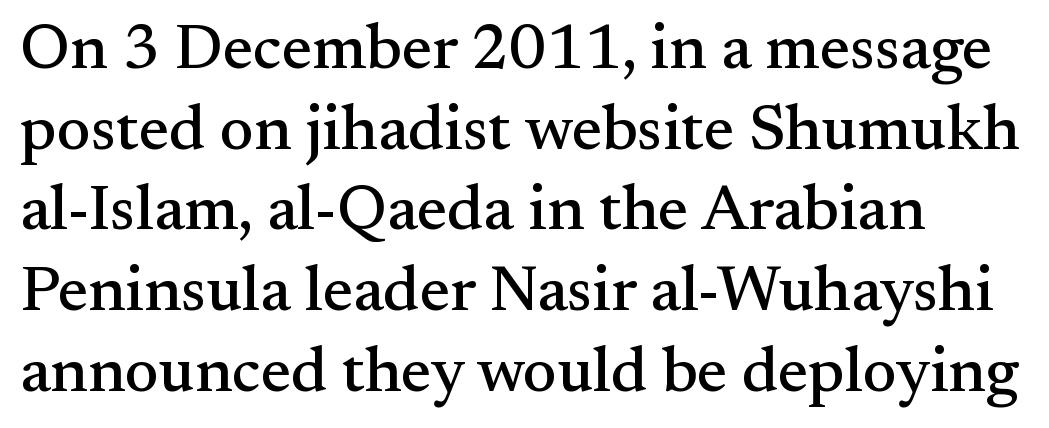
{"serif": "yes", "italic": "no", "width": "normal", "stroke_contrast": "medium", "x_height": "small", "monospaced": "no", "underline": "no", "align": "left", "line_spacing": "normal", "line_spacing_ratio": 1.26, "letter_spacing": "normal", "letter_spacing_em": 0.0, "glyph_px": 64}
